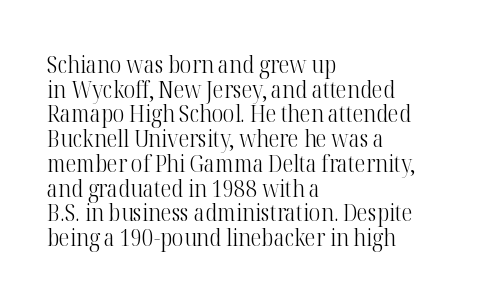
The image shows 24 px text type, upright; set left-aligned, tight line spacing (1.03x), normal letter spacing, not underlined.
